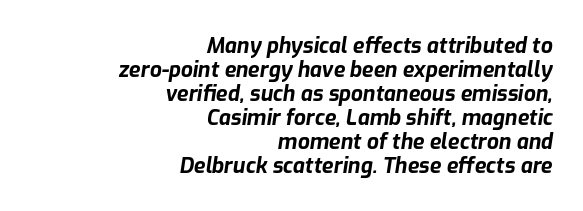
Heavy, bold letterforms. The space beneath each line is pristine and unruled. Leading is clearly below the norm, producing a dense column. Which margin do the lines hug? The right one — the left edge is uneven. How are the letters spaced? Ordinarily, with no added tracking. These lines were composed using italics.
